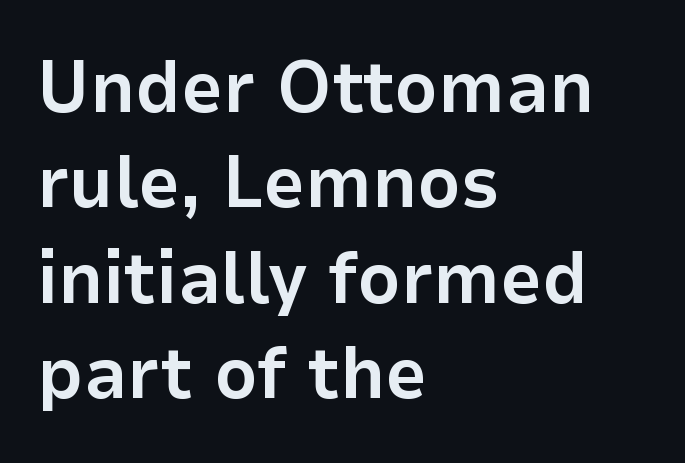
The characters display no serif detailing; their extremities are plain. Letters rest on an invisible, unmarked baseline. Reading down the block, your eye returns to a fixed left position each line. Students, this is bold: see how much ink each stroke carries. Italic: no, the glyphs are upright roman. The block of text has a typical density, with ordinary space between rows.
